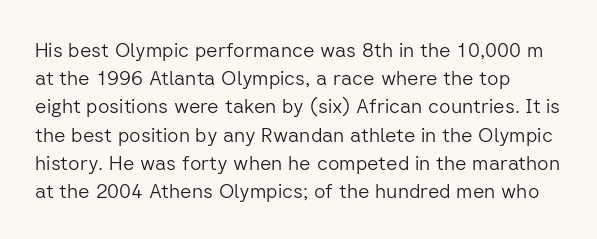
{"italic": "no", "bold": "no", "underline": "no", "line_spacing": "normal", "line_spacing_ratio": 1.41, "letter_spacing": "normal", "letter_spacing_em": 0.0, "glyph_px": 20}
